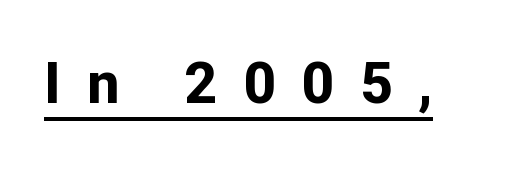
Q: Is the text bold? A: Yes.
Q: Is the text italic (slanted)? A: No, it is upright.
Q: Is the typeface a serif or a sans-serif typeface? A: Sans-serif.
Q: Is the text underlined? A: Yes.
Q: Is the spacing between letters normal or unusually wide? A: Unusually wide.
Q: Width (condensed, normal, or wide)? A: Normal.
Q: Stroke contrast? A: Low.
Q: x-height? A: Medium.
Q: Monospaced? A: No.
